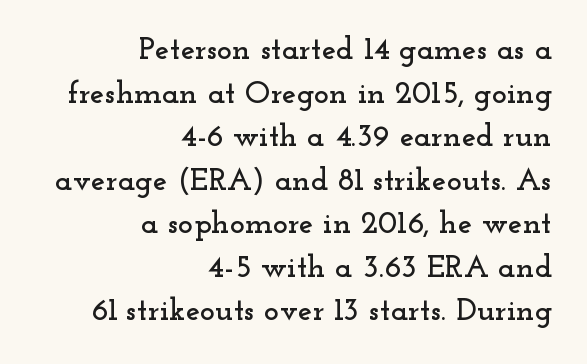
{"serif": "yes", "italic": "no", "width": "wide", "stroke_contrast": "low", "x_height": "small", "monospaced": "no", "underline": "no", "align": "right", "line_spacing": "normal", "line_spacing_ratio": 1.36, "letter_spacing": "normal", "letter_spacing_em": 0.0, "glyph_px": 32}
